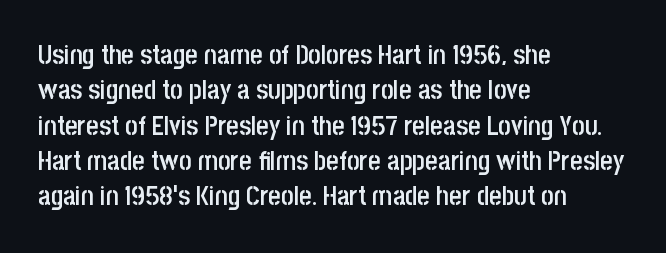
{"italic": "no", "bold": "semi", "underline": "no", "align": "left", "line_spacing": "normal", "line_spacing_ratio": 1.31, "letter_spacing": "normal", "letter_spacing_em": 0.0, "glyph_px": 27}
